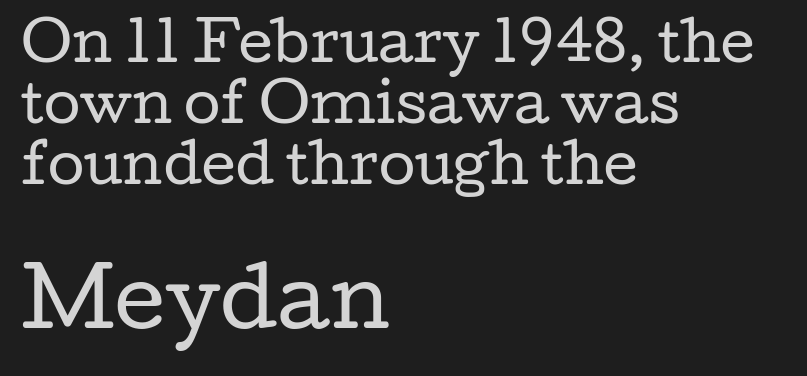
{"serif": "yes", "italic": "no", "bold": "no", "weight": "regular", "width": "wide", "stroke_contrast": "low", "x_height": "medium", "monospaced": "no", "underline": "no", "align": "left", "line_spacing": "tight", "line_spacing_ratio": 1.15, "letter_spacing": "normal", "letter_spacing_em": 0.0, "larger_block": "second", "size_ratio": 1.49, "glyph_px": 79}
